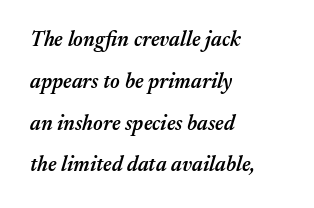
Q: Is the text bold? A: Semi-bold.
Q: Is the text italic (slanted)? A: Yes, it leans right by about 17 degrees.
Q: Is the text underlined? A: No.
Q: How is the paragraph aligned? A: Left-aligned.
Q: Is the spacing between letters normal or unusually wide? A: Normal.
Q: Is the spacing between lines tight, normal or loose? A: Loose.
